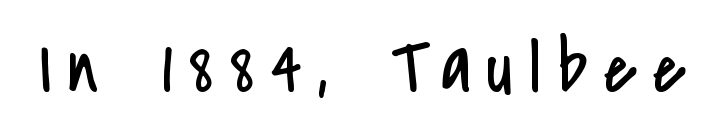
The image shows 77 px regular-weight, condensed sans-serif type, upright; set unusually wide letter spacing (+0.21 em), not underlined; low stroke contrast and a small x-height.
